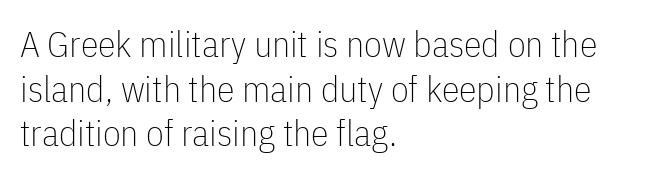
The image shows 36 px thin, condensed sans-serif type, upright; set left-aligned, line spacing 1.24x, normal letter spacing, not underlined; low stroke contrast and a medium x-height.
